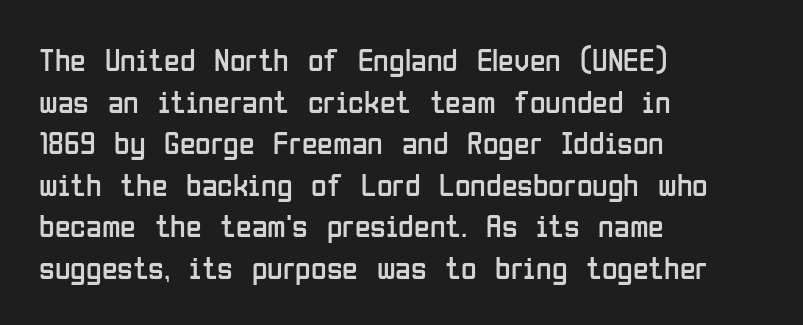
{"serif": "no", "italic": "no", "bold": "no", "weight": "regular", "width": "condensed", "stroke_contrast": "low", "x_height": "medium", "monospaced": "no", "underline": "no", "align": "left", "line_spacing": "normal", "line_spacing_ratio": 1.3, "letter_spacing": "normal", "letter_spacing_em": 0.0, "glyph_px": 32}
